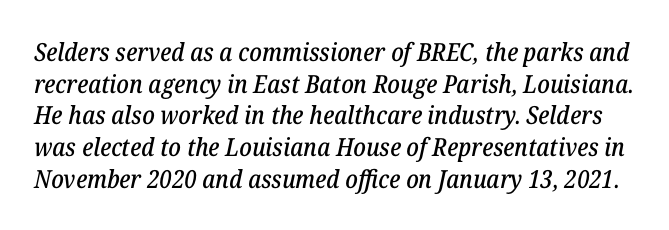
The image shows 25 px text type, italic (leaning right); set normal line spacing (1.27x), normal letter spacing, not underlined.
